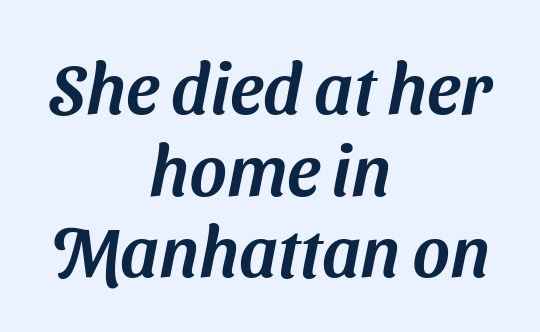
Decoration check: the copy has no underline. Look at the tracking — it's just the regular setting, nothing added. Stroke terminals: plain, sans-serif. Where is the straight margin? There isn't one; the lines are centered.
